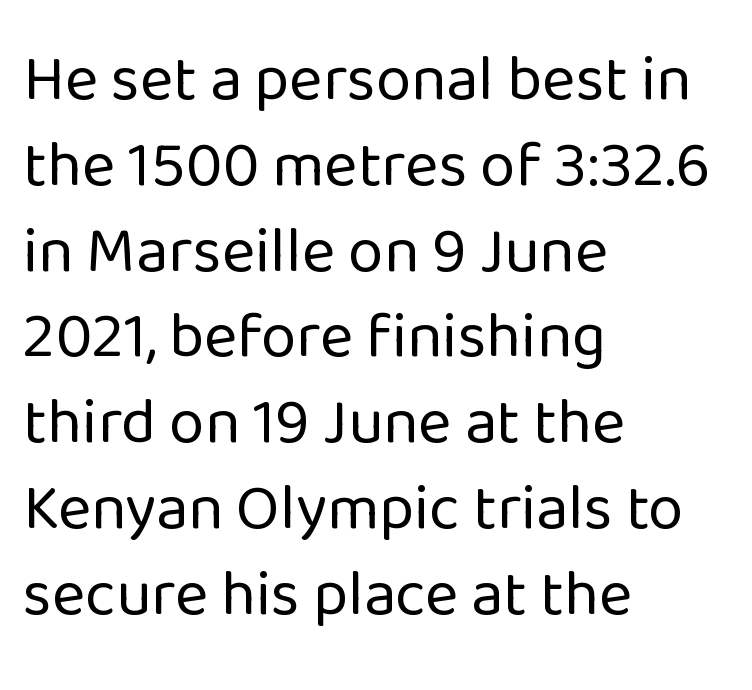
The weight tops out at a normal text grade. What's the leading like? Ordinary, nothing unusual. The rag falls on the right side of this text block. Each word holds together tightly as a unit, with standard inter-letter gaps.
